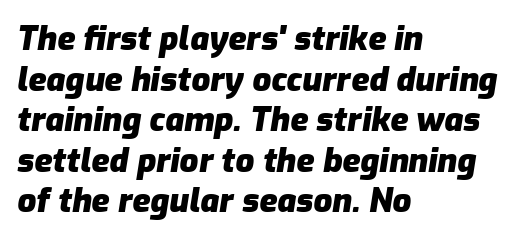
Q: Is the text bold? A: Yes.
Q: Is the text italic (slanted)? A: Yes, it leans right by about 9 degrees.
Q: Is the text underlined? A: No.
Q: How is the paragraph aligned? A: Left-aligned.
Q: Is the spacing between letters normal or unusually wide? A: Normal.
Q: Width (condensed, normal, or wide)? A: Normal.
Q: Stroke contrast? A: Low.
Q: x-height? A: Medium.
Q: Monospaced? A: No.
